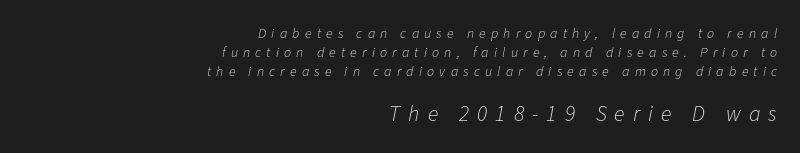
The image shows 22 px text type, italic (leaning right); set right-aligned, normal line spacing (1.36x), unusually wide letter spacing (+0.37 em), not underlined; the second (bottom) block is 1.57x larger.
